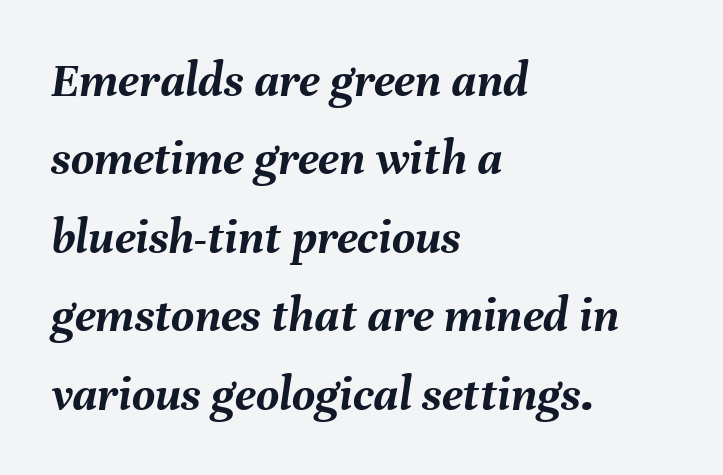
{"italic": "yes", "lean": "right", "slant_degrees": 8, "bold": "yes", "weight": "semibold", "width": "normal", "stroke_contrast": "medium", "x_height": "medium", "monospaced": "no", "underline": "no", "align": "left", "line_spacing": "normal", "line_spacing_ratio": 1.57, "letter_spacing": "normal", "letter_spacing_em": 0.0, "glyph_px": 50}
